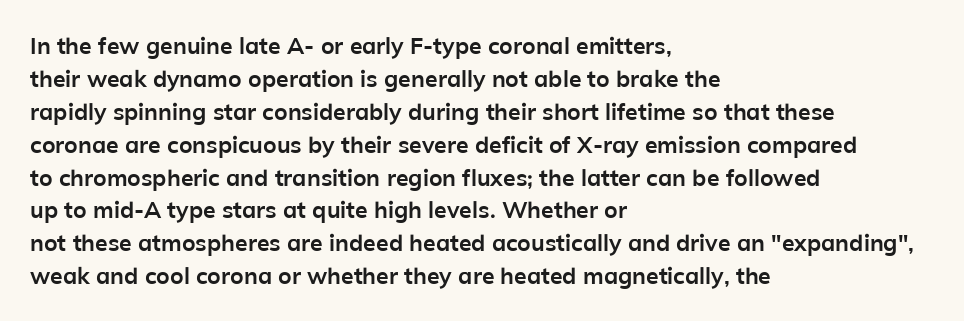
The gaps between neighbouring characters are ordinary and unremarkable. A dark, heavy texture on the line: the type is bold. Leftover space on each line is placed entirely after the last word. Reading down the column, the eye jumps a familiar distance to each next line. This is the regular roman posture of the typeface.
